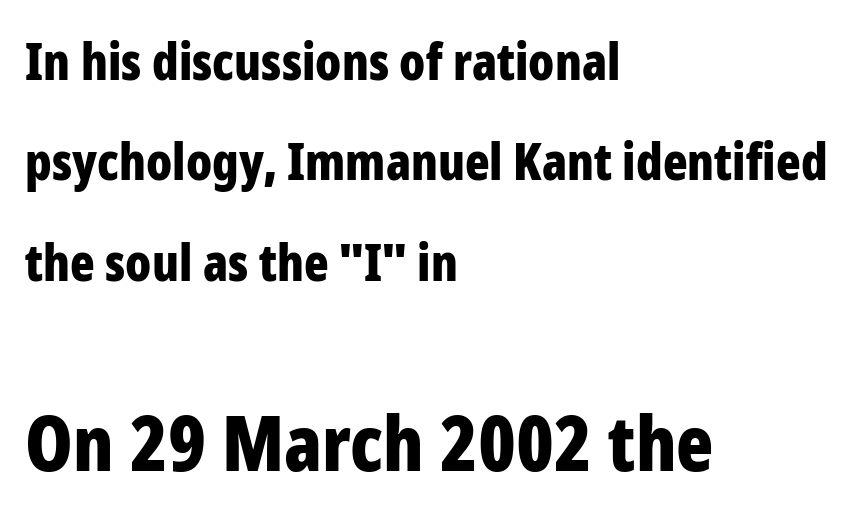
Q: Is the text bold? A: Yes.
Q: Is the text italic (slanted)? A: No, it is upright.
Q: Is the typeface a serif or a sans-serif typeface? A: Sans-serif.
Q: Is the text underlined? A: No.
Q: How is the paragraph aligned? A: Left-aligned.
Q: Is the spacing between letters normal or unusually wide? A: Normal.
Q: Is the spacing between lines tight, normal or loose? A: Loose.
Q: Which block of text is set in a larger size, the first (top) or the second (bottom)? A: The second (bottom) one.
Q: Width (condensed, normal, or wide)? A: Condensed.
Q: Stroke contrast? A: Low.
Q: x-height? A: Medium.
Q: Monospaced? A: No.
